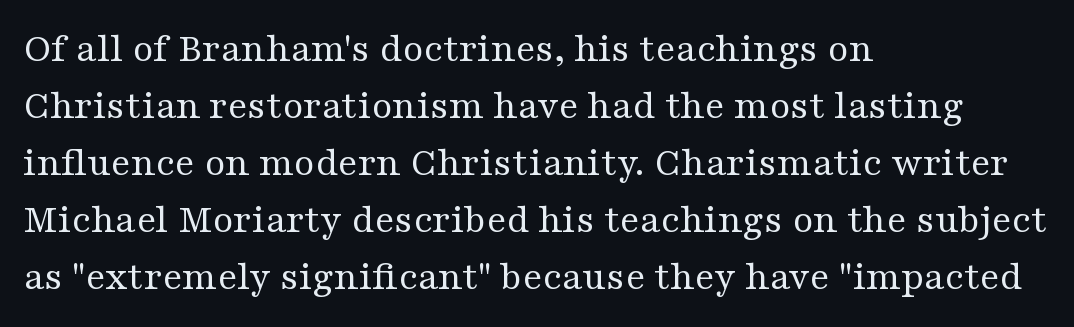
The image shows 42 px regular-weight, wide serif type, upright; set left-aligned, normal line spacing (1.36x), normal letter spacing, not underlined; medium stroke contrast and a medium x-height.
